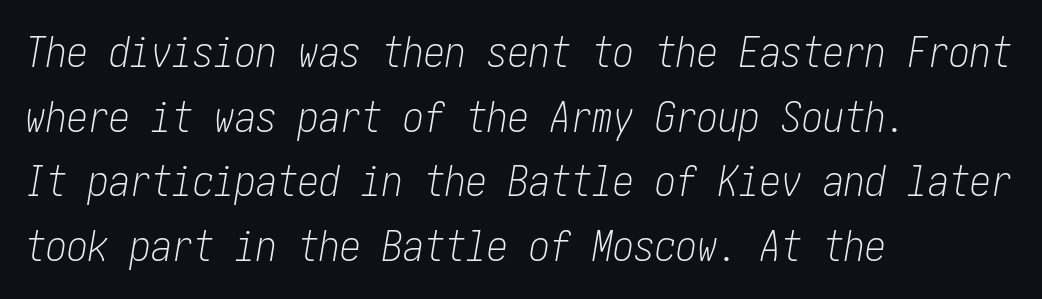
{"italic": "yes", "lean": "right", "slant_degrees": 10, "bold": "no", "weight": "light", "width": "condensed", "stroke_contrast": "low", "x_height": "medium", "underline": "no", "align": "left", "line_spacing": "normal", "line_spacing_ratio": 1.54, "letter_spacing": "normal", "letter_spacing_em": 0.0, "glyph_px": 42}
